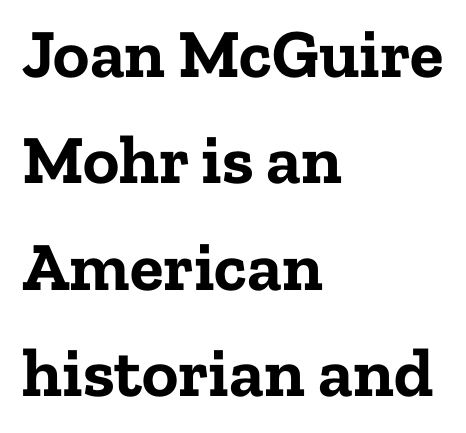
Q: Is the text bold? A: Yes.
Q: Is the text italic (slanted)? A: No, it is upright.
Q: Is the typeface a serif or a sans-serif typeface? A: Serif.
Q: Is the text underlined? A: No.
Q: How is the paragraph aligned? A: Left-aligned.
Q: Is the spacing between letters normal or unusually wide? A: Normal.
Q: Is the spacing between lines tight, normal or loose? A: Normal.
Q: Width (condensed, normal, or wide)? A: Normal.
Q: Stroke contrast? A: Low.
Q: x-height? A: Medium.
Q: Monospaced? A: No.
